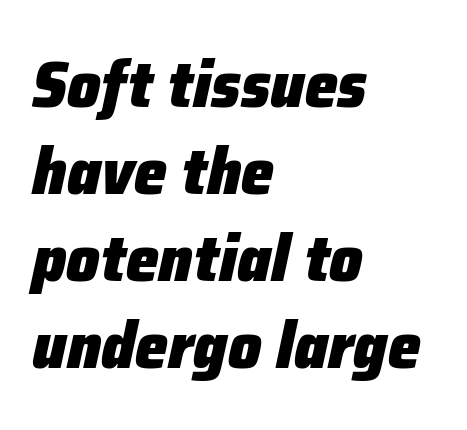
Q: Is the text bold? A: Yes.
Q: Is the text italic (slanted)? A: Yes, it leans right by about 12 degrees.
Q: Is the text underlined? A: No.
Q: How is the paragraph aligned? A: Left-aligned.
Q: Is the spacing between letters normal or unusually wide? A: Normal.
Q: Is the spacing between lines tight, normal or loose? A: Normal.
Q: Width (condensed, normal, or wide)? A: Normal.
Q: Stroke contrast? A: Low.
Q: x-height? A: Medium.
Q: Monospaced? A: No.
